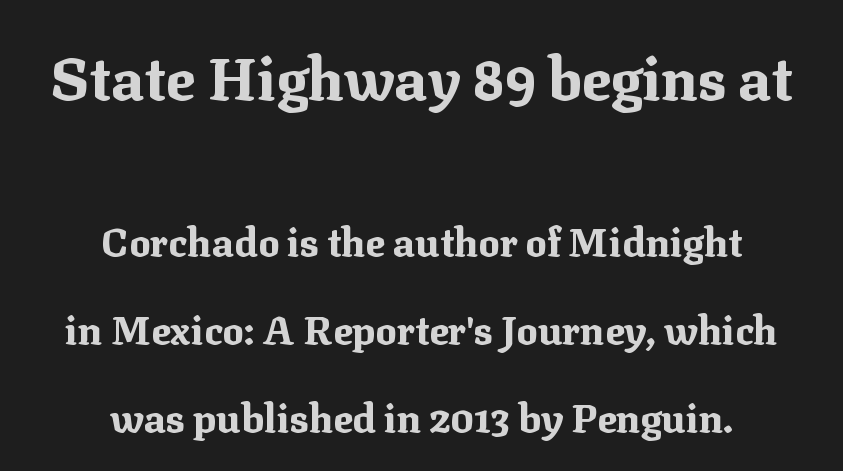
{"serif": "yes", "italic": "no", "bold": "yes", "weight": "bold", "width": "normal", "stroke_contrast": "medium", "x_height": "medium", "monospaced": "no", "underline": "no", "align": "center", "line_spacing": "loose", "line_spacing_ratio": 2.21, "letter_spacing": "normal", "letter_spacing_em": 0.0, "larger_block": "first", "size_ratio": 1.5, "glyph_px": 60}
